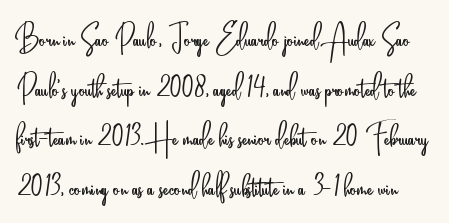
Each letter keeps its own natural width here, so spacing adapts to shape. Tracking here is standard; glyphs follow each other at the usual distance. A bare baseline throughout the passage.
